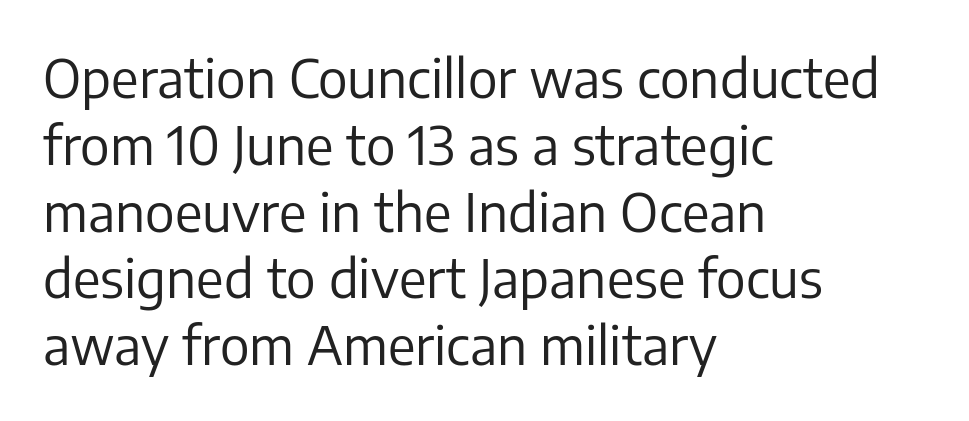
The image shows 53 px regular-weight sans-serif type, upright; set left-aligned, normal line spacing (1.26x), normal letter spacing, not underlined; low stroke contrast and a medium x-height.
